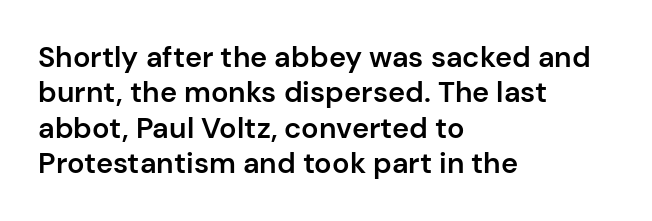
The image shows 29 px semibold sans-serif type, upright; set left-aligned, line spacing 1.22x, normal letter spacing, not underlined; low stroke contrast and a medium x-height.
